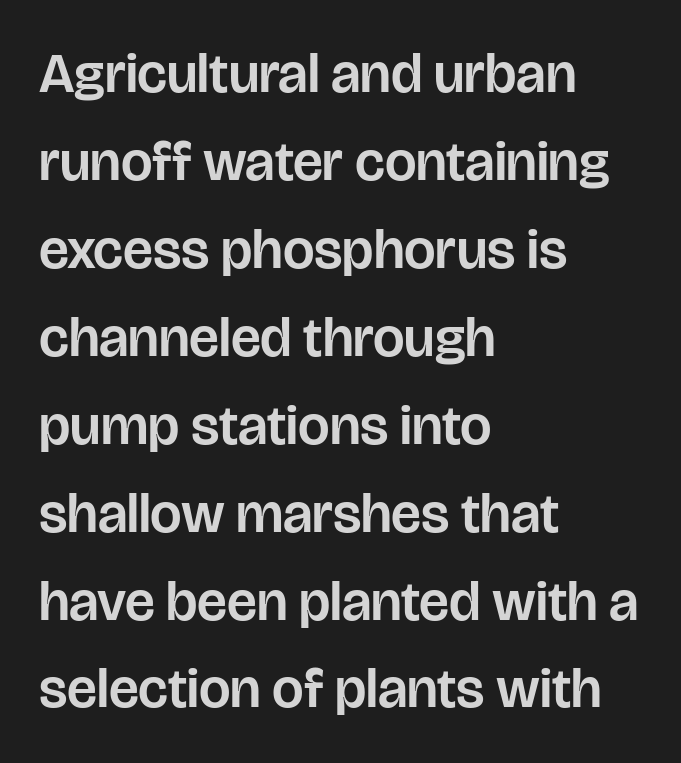
The image shows 56 px sans-serif type, upright; set left-aligned, normal line spacing (1.57x), normal letter spacing, not underlined; low stroke contrast and a large x-height.
